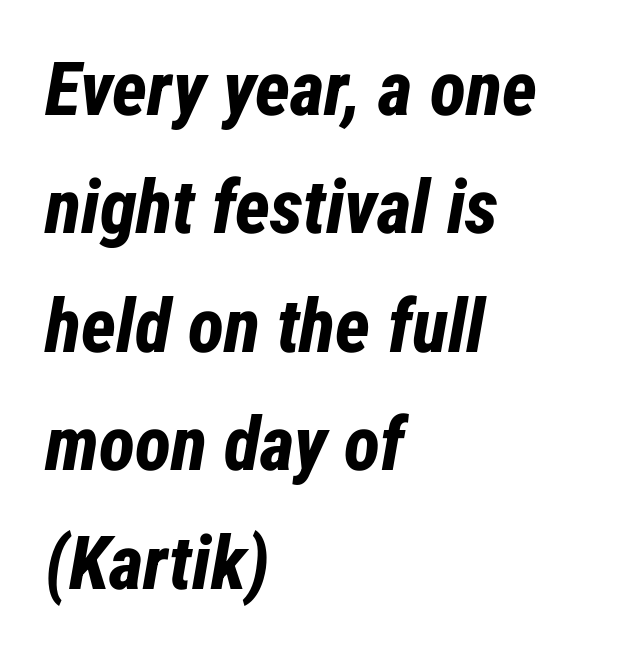
Caption: bold face, heavy strokes. Notice how the stems are inclined rather than vertical — that's the hallmark of italics. If you drew a ruler down the left edge, every line would touch it. Proportional: the letters do not fall into vertical columns. Characters follow at the spacing the type designer built in. Rule under the text: the space is simply empty.
